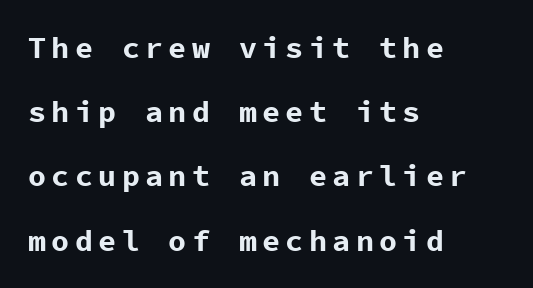
This sample trades compactness for vertical openness between lines. Anything drawn beneath the words? Only blank space. Short and long lines alike share a common starting point at left. The glyphs have the mass of a bold cut. A typesetter would call this monospace, since all characters share one set width.
